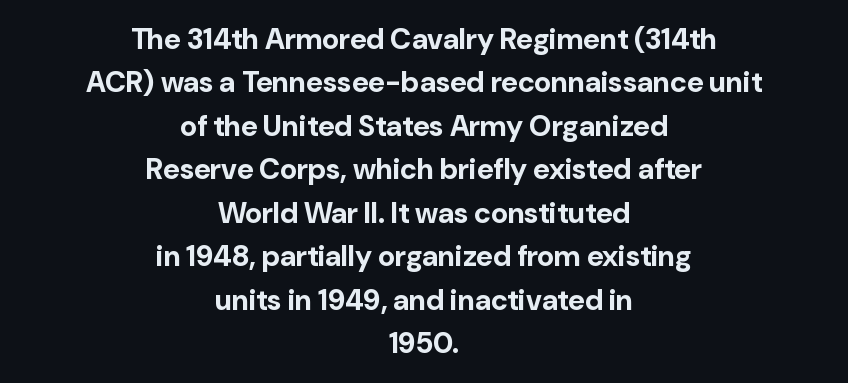
{"serif": "no", "italic": "no", "bold": "yes", "weight": "bold", "width": "normal", "stroke_contrast": "low", "x_height": "medium", "monospaced": "no", "underline": "no", "align": "center", "line_spacing": "normal", "line_spacing_ratio": 1.5, "letter_spacing": "normal", "letter_spacing_em": 0.0, "glyph_px": 29}
